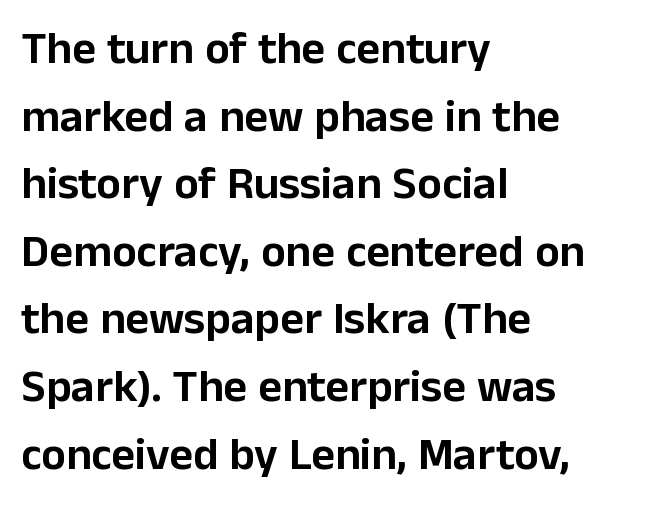
The image shows 46 px sans-serif type, upright; set left-aligned, normal line spacing (1.47x), normal letter spacing, not underlined; low stroke contrast and a medium x-height.
